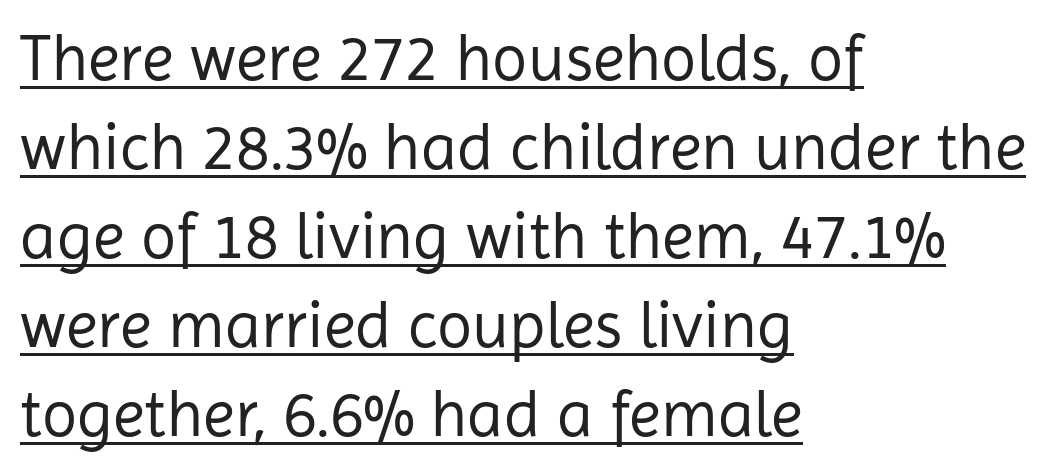
{"serif": "no", "italic": "no", "bold": "no", "weight": "regular", "width": "normal", "stroke_contrast": "low", "x_height": "medium", "monospaced": "no", "underline": "yes", "align": "left", "line_spacing": "normal", "line_spacing_ratio": 1.37, "letter_spacing": "normal", "letter_spacing_em": 0.0, "glyph_px": 65}
